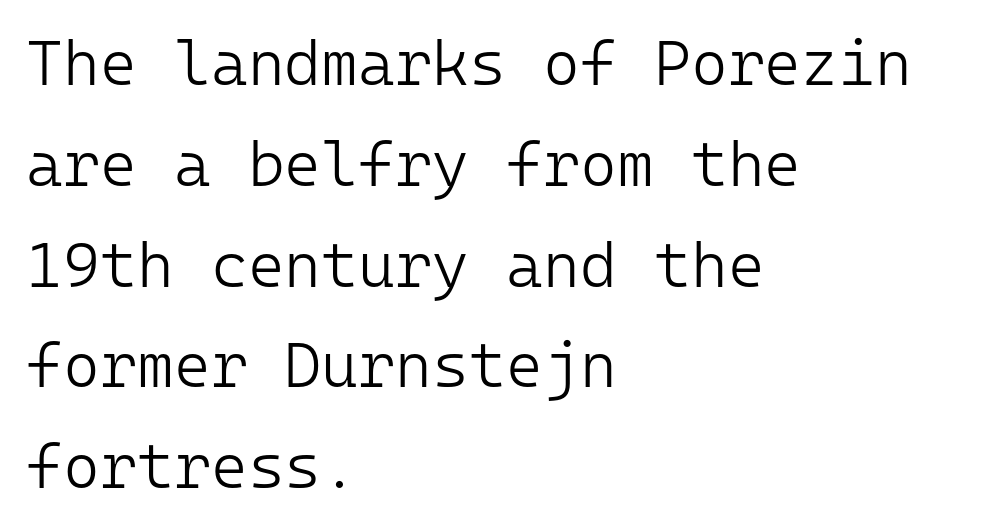
Notice how the passage keeps a crisp vertical edge on the left only. Heaviness? Minimal to ordinary, like unemphasized prose. The space between consecutive lines is moderate. Default kerning and tracking; the words read as compact shapes. Stroke terminals: plain, sans-serif.
